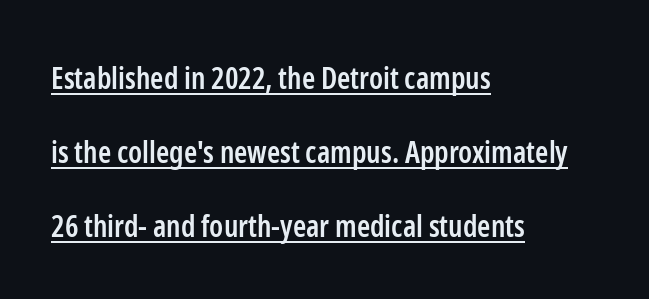
Q: Is the text bold? A: Semi-bold.
Q: Is the text italic (slanted)? A: No, it is upright.
Q: Is the typeface a serif or a sans-serif typeface? A: Sans-serif.
Q: Is the text underlined? A: Yes.
Q: How is the paragraph aligned? A: Left-aligned.
Q: Is the spacing between letters normal or unusually wide? A: Normal.
Q: Is the spacing between lines tight, normal or loose? A: Loose.
Q: Width (condensed, normal, or wide)? A: Condensed.
Q: Stroke contrast? A: Low.
Q: x-height? A: Medium.
Q: Monospaced? A: No.
